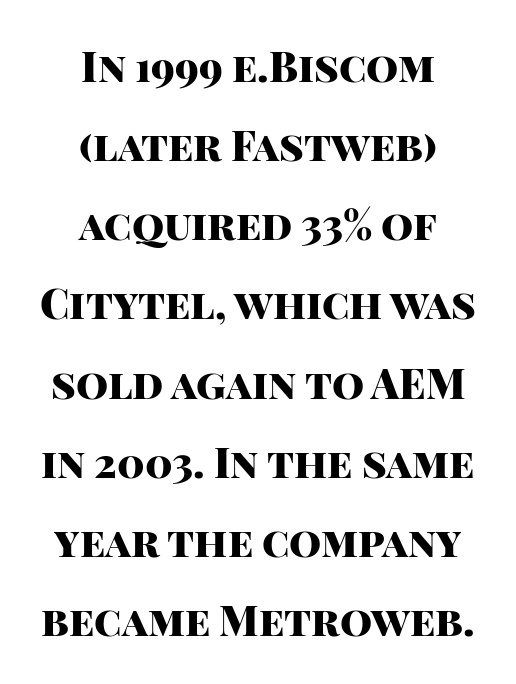
The image shows 41 px heavy sans-serif type, upright; set centered, loose line spacing (1.93x), normal letter spacing, not underlined; high stroke contrast and a large x-height.
